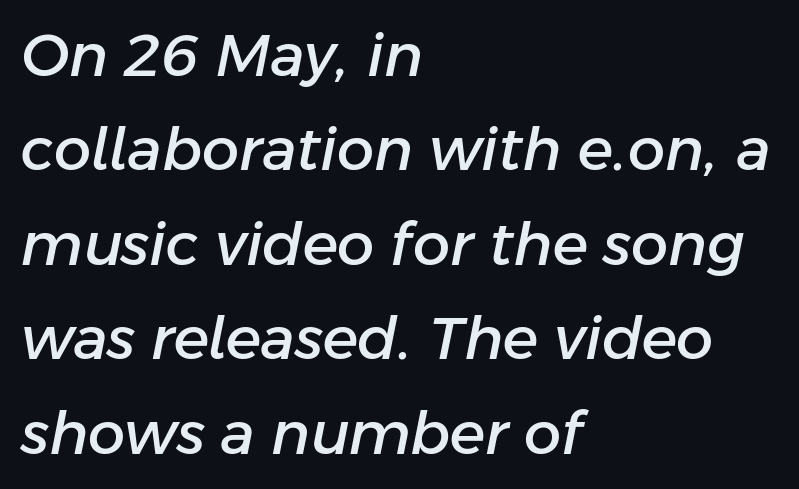
The image shows 59 px text type, italic (leaning right); set left-aligned, normal line spacing (1.6x), normal letter spacing, not underlined; low stroke contrast and a medium x-height.
